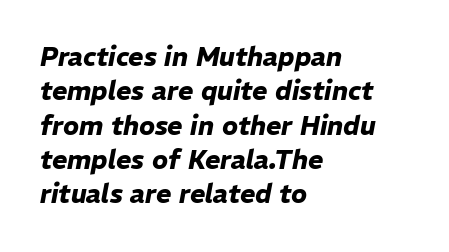
{"italic": "yes", "lean": "right", "slant_degrees": 11, "bold": "yes", "underline": "no", "align": "left", "line_spacing": "normal", "line_spacing_ratio": 1.32, "letter_spacing": "normal", "letter_spacing_em": 0.0, "glyph_px": 26}
